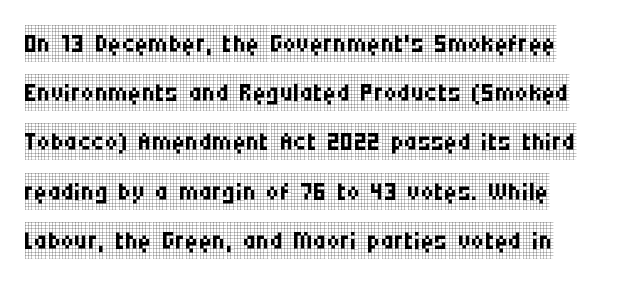
The image shows 37 px regular-weight, condensed serif type, upright; set normal line spacing (1.33x), normal letter spacing, not underlined; low stroke contrast and a large x-height.
